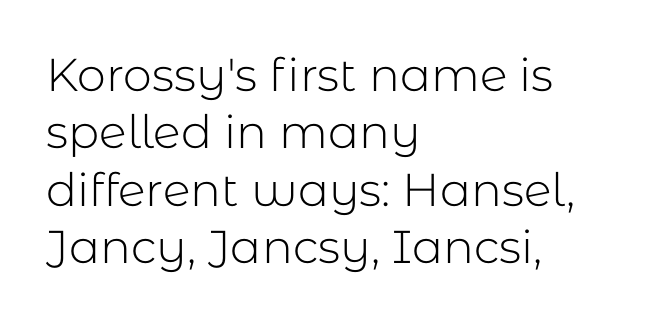
{"serif": "no", "italic": "no", "bold": "no", "weight": "light", "width": "normal", "stroke_contrast": "low", "x_height": "medium", "monospaced": "no", "underline": "no", "align": "left", "line_spacing": "normal", "line_spacing_ratio": 1.25, "letter_spacing": "normal", "letter_spacing_em": 0.0, "glyph_px": 46}
